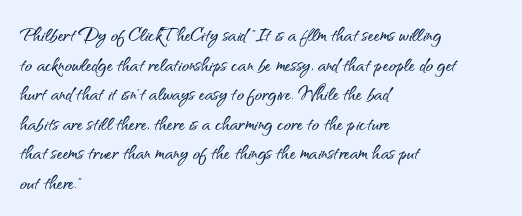
The image shows 24 px text type; set left-aligned, line spacing 1.23x, normal letter spacing, not underlined.
